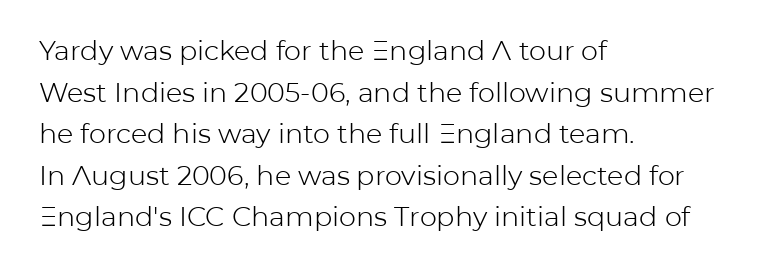
This sample uses an upright cut, with every glyph sitting square on the baseline. Lines of text with bare space underneath. The setting favours the left margin, as ordinary paragraphs usually do. Leading: standard. The typesetting does not lean heavy: it is not bold. You could call the tracking neutral — neither tight nor loose.
